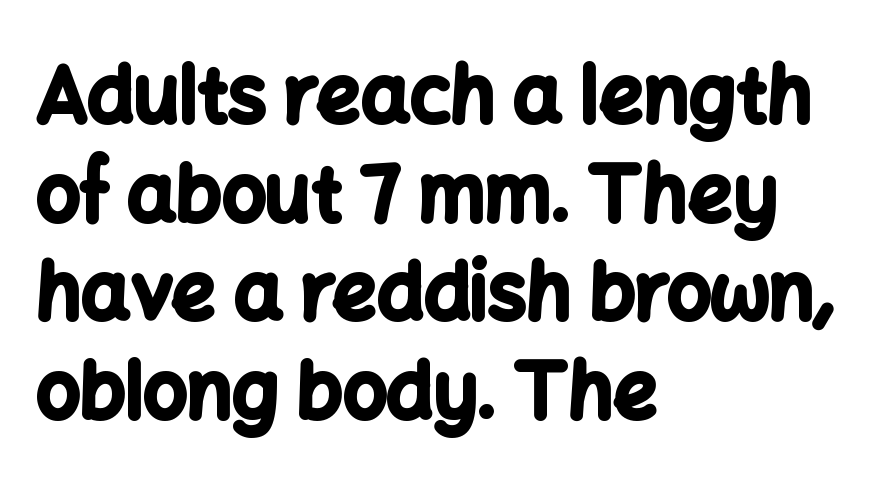
The text was rendered using a sans face with plain stroke endings. The zone under the glyphs is completely vacant. Heavy-handed strokes throughout: this text is bold. Horizontal bands of white between lines are of average thickness.
